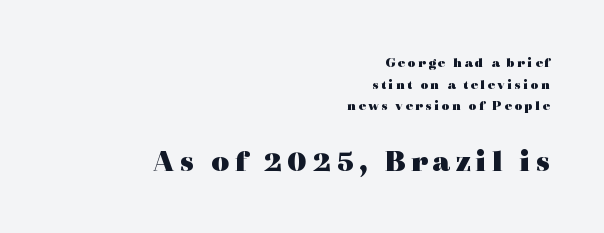
This sample has the flowing, uneven cadence of proportional lettering. A full-strength bold gives these letters their thick strokes. The words here are not underlined. The rendering uses a moderate line-height, typical for paragraphs. A flush-right, rag-left setting is used for this passage. Caption: upper text group reduced, lower text group enlarged.
